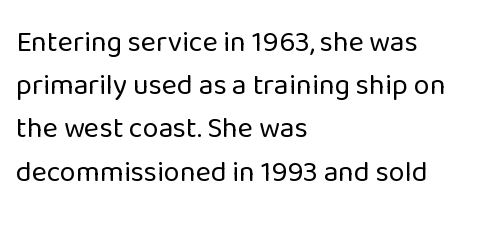
Observe the absence of serifs on each vertical stroke in this sample. Short and long lines alike share a common starting point at left. Think standard paragraph weight, or any step lighter than that. The rendering uses natural spacing where letterforms have individual widths. Glyph-to-glyph distance matches everyday printed text. The lettering stays uniformly vertical, giving the passage a roman look.
